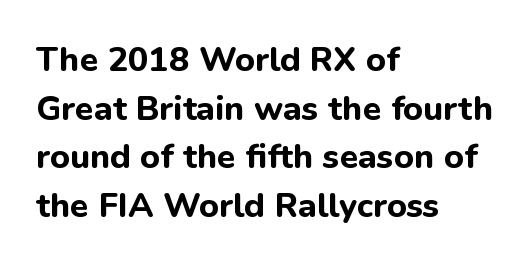
A typesetter would call this proportional, since set widths differ per character. In terms of letterspacing, this is plain default setting. What's the leading like? Ordinary, nothing unusual. Compared with a centered layout, this one pins lines to the left instead. The words here are not underlined. In terms of weight, the rendering is a true, heavy bold.
